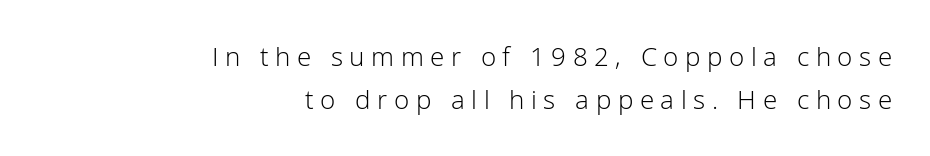
Q: Is the text bold? A: No.
Q: Is the text italic (slanted)? A: No, it is upright.
Q: Is the text underlined? A: No.
Q: How is the paragraph aligned? A: Right-aligned.
Q: Is the spacing between letters normal or unusually wide? A: Unusually wide.
Q: Is the spacing between lines tight, normal or loose? A: Normal.
